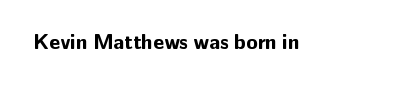
Q: Is the text bold? A: Yes.
Q: Is the text italic (slanted)? A: No, it is upright.
Q: Is the text underlined? A: No.
Q: Is the spacing between letters normal or unusually wide? A: Normal.
